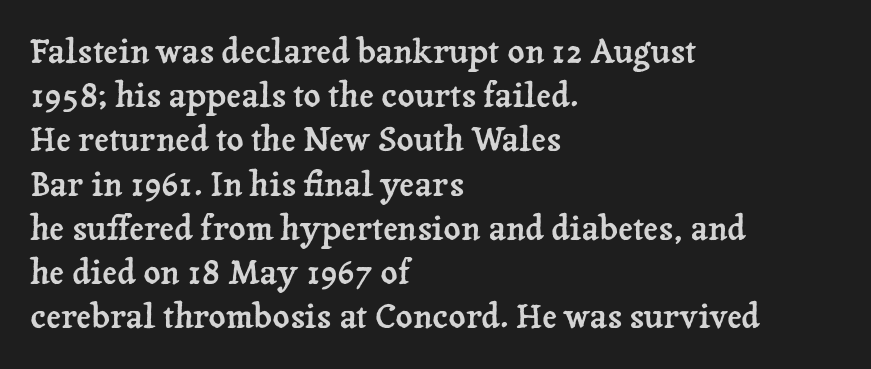
{"serif": "yes", "italic": "no", "width": "normal", "stroke_contrast": "low", "x_height": "medium", "monospaced": "no", "underline": "no", "align": "left", "line_spacing": "normal", "line_spacing_ratio": 1.34, "letter_spacing": "normal", "letter_spacing_em": 0.0, "glyph_px": 33}
